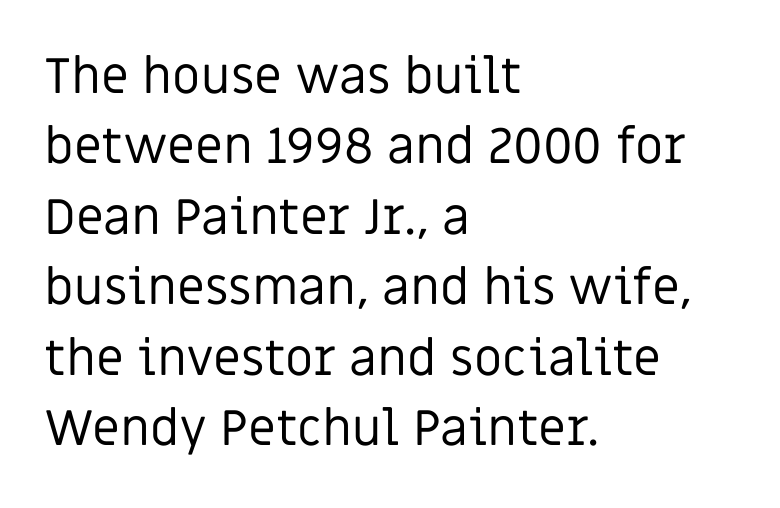
The image shows 50 px regular-weight sans-serif type, upright; set left-aligned, normal line spacing (1.41x), normal letter spacing, not underlined; low stroke contrast and a large x-height.
